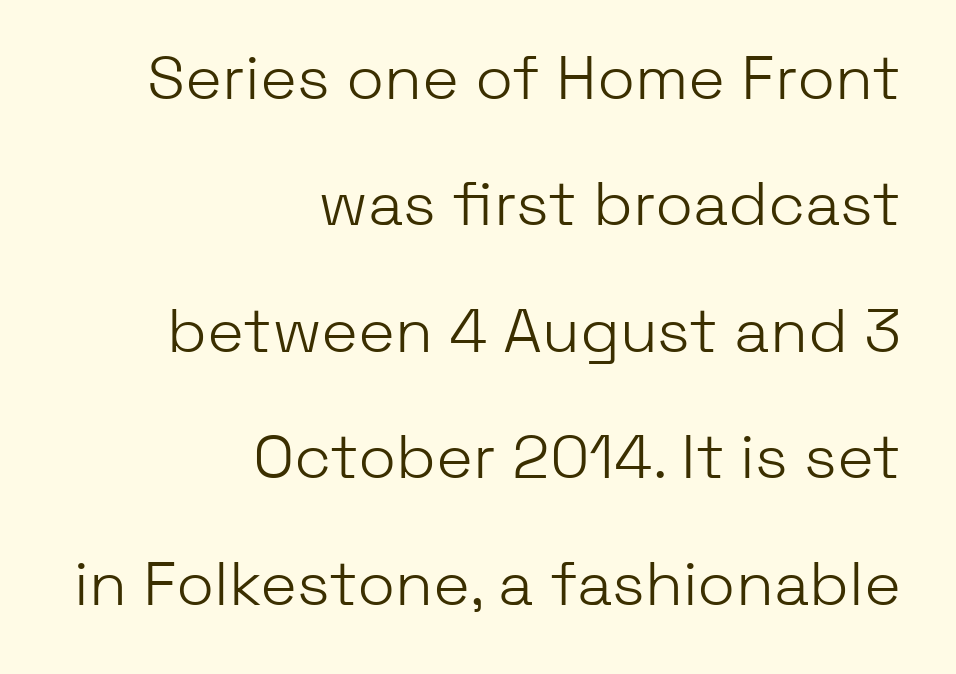
Q: Is the text bold? A: No.
Q: Is the text italic (slanted)? A: No, it is upright.
Q: Is the typeface a serif or a sans-serif typeface? A: Sans-serif.
Q: Is the text underlined? A: No.
Q: How is the paragraph aligned? A: Right-aligned.
Q: Is the spacing between letters normal or unusually wide? A: Normal.
Q: Is the spacing between lines tight, normal or loose? A: Loose.
Q: Width (condensed, normal, or wide)? A: Normal.
Q: Stroke contrast? A: Low.
Q: x-height? A: Medium.
Q: Monospaced? A: No.
